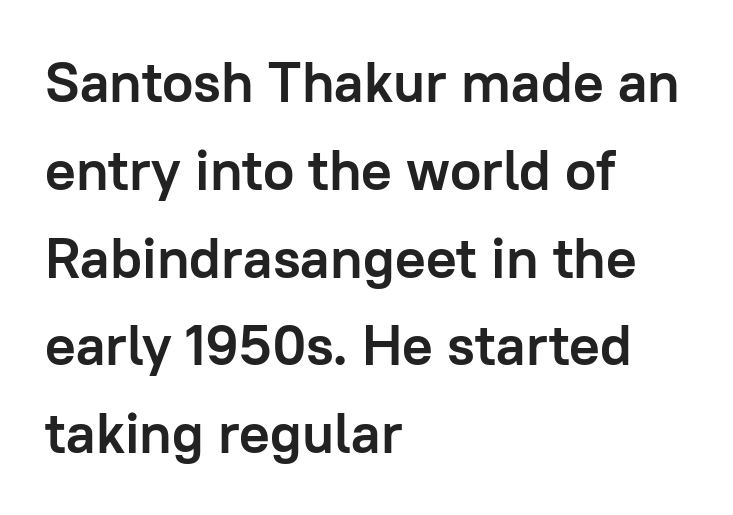
Rendered with straight, roman letterforms. Compared with typical body copy, the letter spacing here is the same. Summary of weight: heavy, a full bold. This sample keeps an unexceptional amount of space between lines. The letters carry no serifs — their stems end cleanly without finishing strokes. The setting favours the left margin, as ordinary paragraphs usually do.
